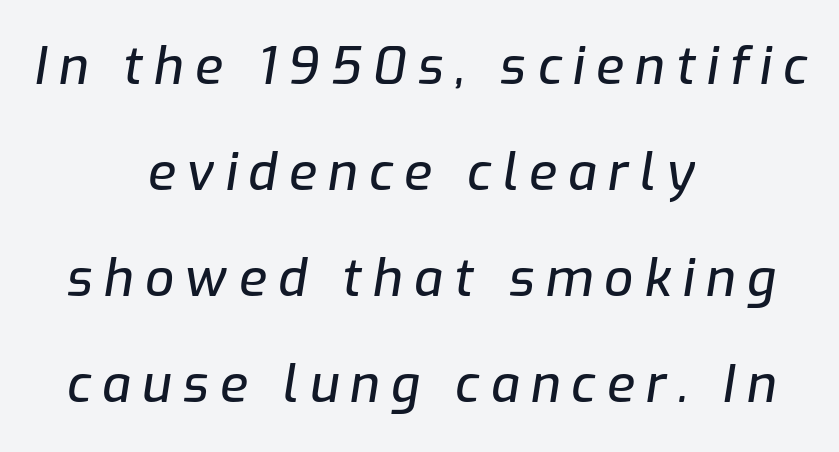
Q: Is the text italic (slanted)? A: Yes, it leans right by about 9 degrees.
Q: Is the text underlined? A: No.
Q: How is the paragraph aligned? A: Centered.
Q: Is the spacing between letters normal or unusually wide? A: Unusually wide.
Q: Is the spacing between lines tight, normal or loose? A: Loose.
Q: Width (condensed, normal, or wide)? A: Normal.
Q: Stroke contrast? A: Low.
Q: x-height? A: Medium.
Q: Monospaced? A: No.
